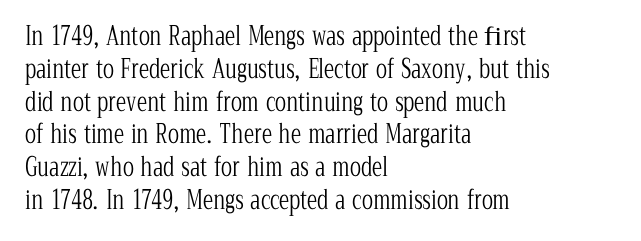
Q: Is the text bold? A: No.
Q: Is the text italic (slanted)? A: No, it is upright.
Q: Is the text underlined? A: No.
Q: How is the paragraph aligned? A: Left-aligned.
Q: Is the spacing between letters normal or unusually wide? A: Normal.
Q: Is the spacing between lines tight, normal or loose? A: Normal.
